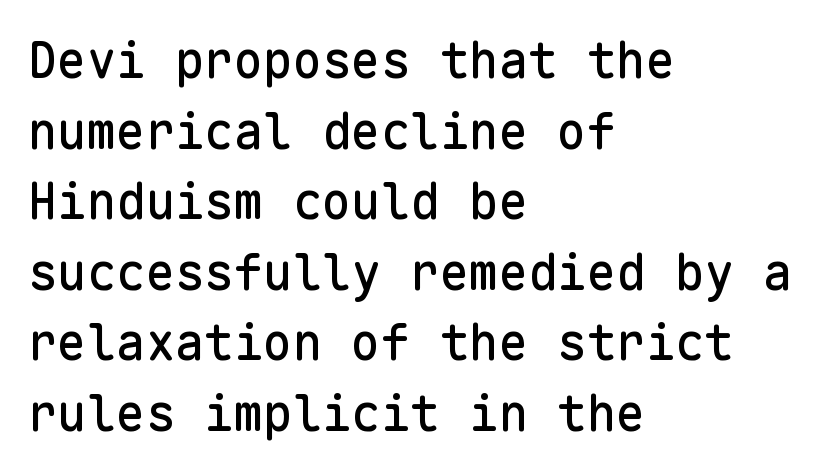
Descenders are the only things crossing below the line. The lines are quadded left. Regular leading. Every character here occupies the same horizontal width, giving the sample a typewriter-like rhythm.
